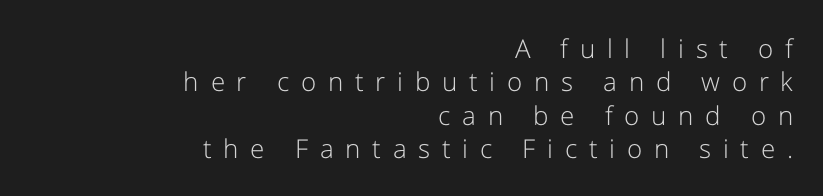
Q: Is the text bold? A: No.
Q: Is the text italic (slanted)? A: No, it is upright.
Q: Is the text underlined? A: No.
Q: How is the paragraph aligned? A: Right-aligned.
Q: Is the spacing between letters normal or unusually wide? A: Unusually wide.
Q: Is the spacing between lines tight, normal or loose? A: Normal.
